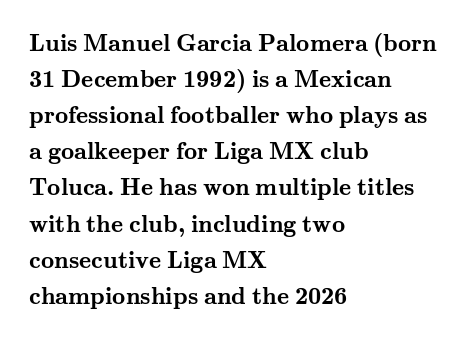
Q: Is the text bold? A: Yes.
Q: Is the text italic (slanted)? A: No, it is upright.
Q: Is the text underlined? A: No.
Q: How is the paragraph aligned? A: Left-aligned.
Q: Is the spacing between letters normal or unusually wide? A: Normal.
Q: Is the spacing between lines tight, normal or loose? A: Normal.
